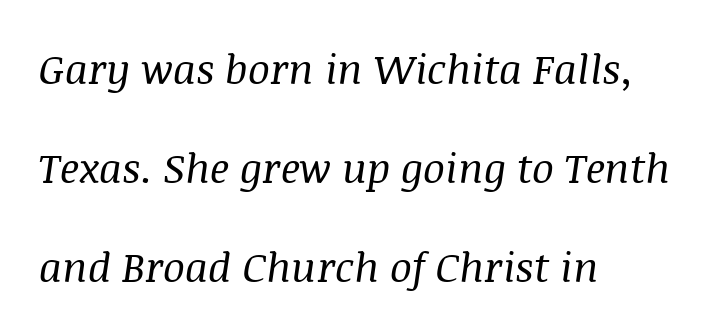
{"serif": "yes", "italic": "yes", "lean": "right", "slant_degrees": 8, "bold": "no", "weight": "regular", "width": "normal", "stroke_contrast": "medium", "x_height": "large", "monospaced": "no", "underline": "no", "align": "left", "line_spacing": "loose", "line_spacing_ratio": 2.42, "letter_spacing": "normal", "letter_spacing_em": 0.0, "glyph_px": 41}
